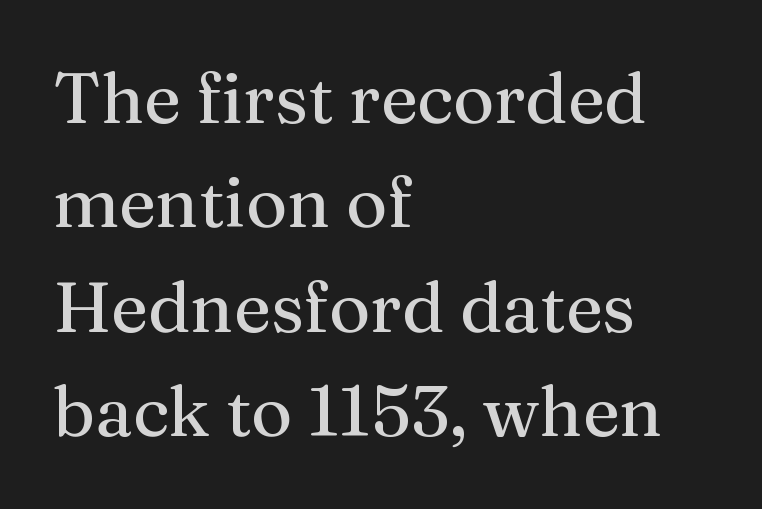
The image shows 71 px regular-weight serif type, upright; set left-aligned, normal line spacing (1.47x), normal letter spacing, not underlined; medium stroke contrast and a medium x-height.
